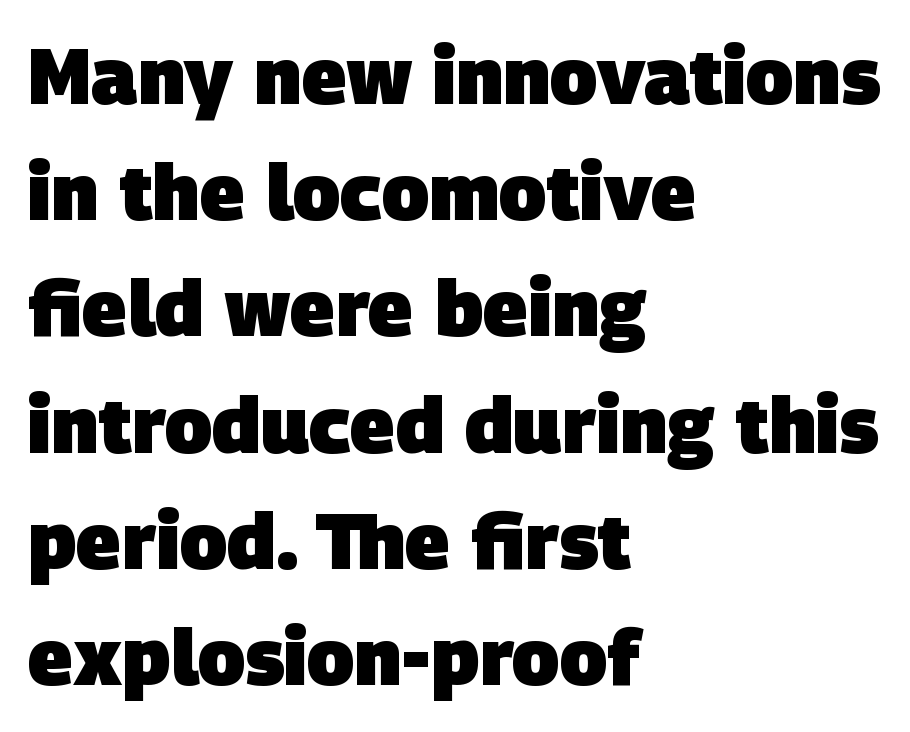
Here the designer chose a conventional face with non-uniform glyph widths. A bare baseline throughout the passage. The line-height multiplier appears to be the usual default. Strokes here are thick enough to call this a true bold.
